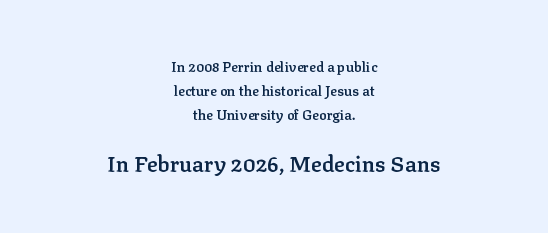
You can tell it's not italic because the verticals are truly vertical. Words float on clear page, feet unadorned. Neither beginnings nor endings align; midpoints do. Nobody touched the tracking dial on this one. Summary of weight: moderately heavy, a semibold. The emphasis by scale lands on block number two, below.
